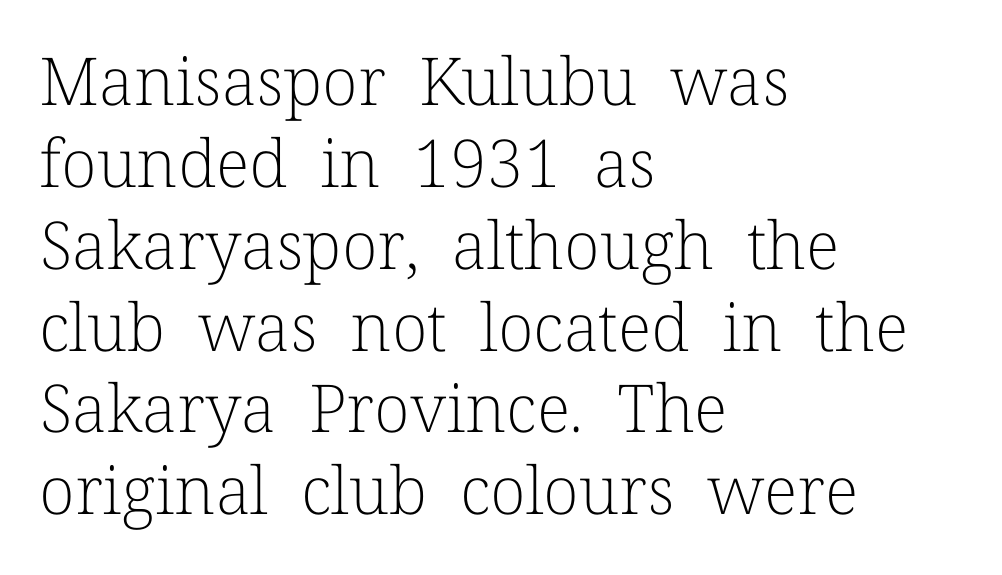
The image shows 66 px light serif type, upright; set left-aligned, line spacing 1.24x, normal letter spacing, not underlined; low stroke contrast and a medium x-height.
